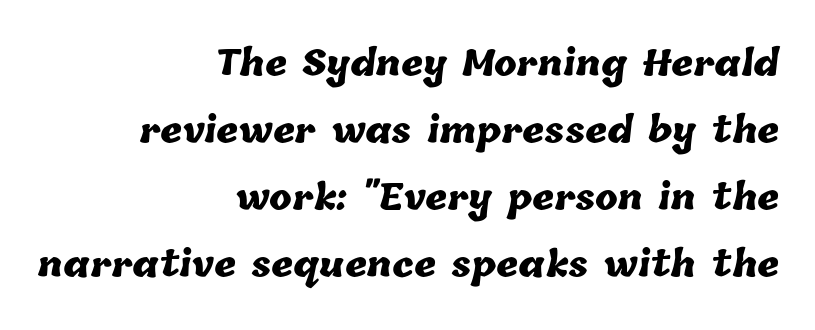
The image shows 34 px heavy type; set right-aligned, loose line spacing (1.97x), normal letter spacing, not underlined; low stroke contrast and a medium x-height.
